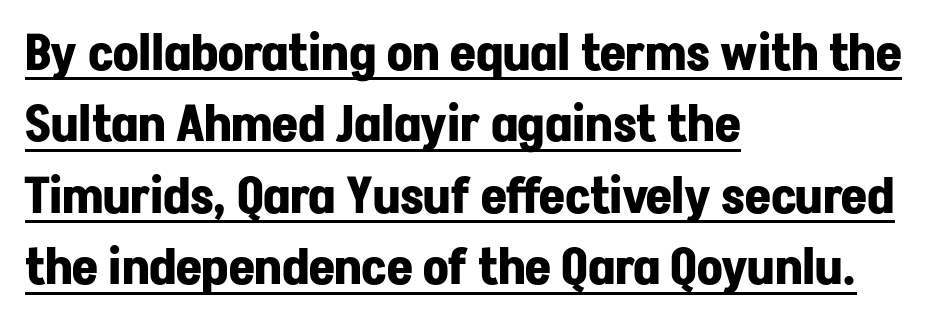
{"serif": "no", "italic": "no", "bold": "yes", "weight": "bold", "width": "normal", "stroke_contrast": "low", "x_height": "medium", "monospaced": "no", "underline": "yes", "align": "left", "line_spacing": "normal", "line_spacing_ratio": 1.43, "letter_spacing": "normal", "letter_spacing_em": 0.0, "glyph_px": 50}
